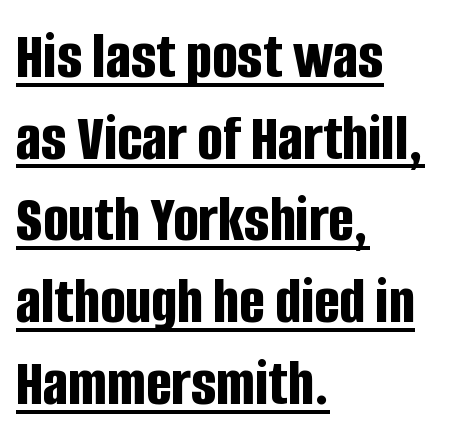
The image shows 67 px bold, condensed sans-serif type, upright; set left-aligned, line spacing 1.22x, normal letter spacing, underlined; low stroke contrast and a large x-height.
